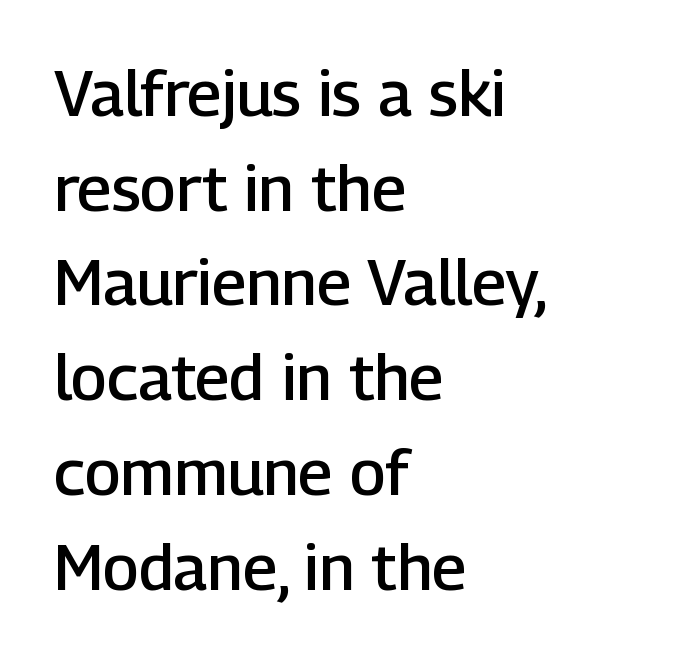
Each row of text sits above clean, open space. The glyphs have the mass of a demibold cut, below bold. Words appear dense and cohesive because spacing is normal. The face used here is proportionally spaced, like ordinary book or web type. Each line starts at the same left margin while the right side varies. Every stem runs plumb, perpendicular to the baseline.
